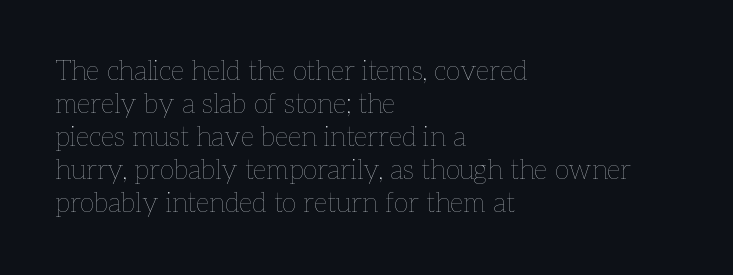
{"italic": "no", "bold": "no", "underline": "no", "align": "left", "line_spacing_ratio": 1.22, "letter_spacing": "normal", "letter_spacing_em": 0.0, "glyph_px": 27}
